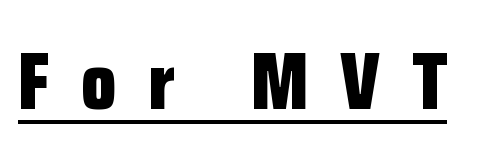
Each letter's strokes conclude bluntly, with no projecting serifs. Does the lettering tilt? It doesn't — this is upright. Here the glyphs are tracked loosely, breaking word shapes into spaced letters. Looks like someone drew a line under every word here. A typesetter would call this proportional, since set widths differ per character. Caption: bold face, heavy strokes.
